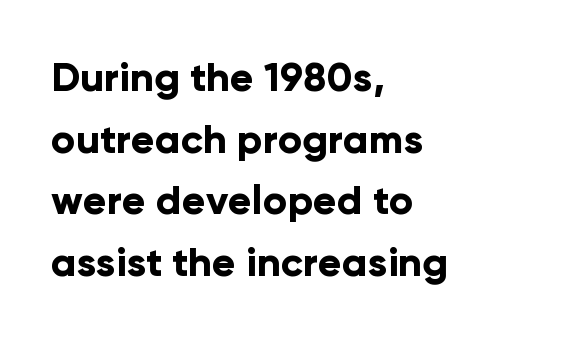
{"serif": "no", "italic": "no", "bold": "yes", "weight": "bold", "width": "normal", "stroke_contrast": "low", "x_height": "medium", "monospaced": "no", "underline": "no", "align": "left", "line_spacing": "normal", "line_spacing_ratio": 1.54, "letter_spacing": "normal", "letter_spacing_em": 0.0, "glyph_px": 40}
